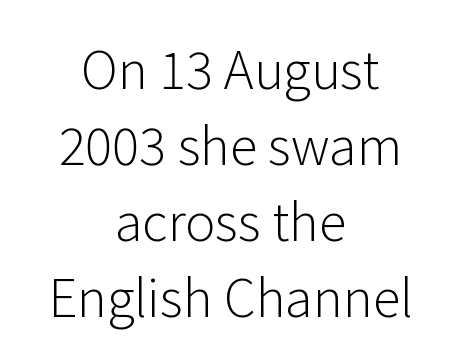
{"serif": "no", "italic": "no", "bold": "no", "weight": "light", "width": "normal", "stroke_contrast": "low", "x_height": "medium", "monospaced": "no", "underline": "no", "align": "center", "line_spacing": "normal", "line_spacing_ratio": 1.49, "letter_spacing": "normal", "letter_spacing_em": 0.0, "glyph_px": 51}
